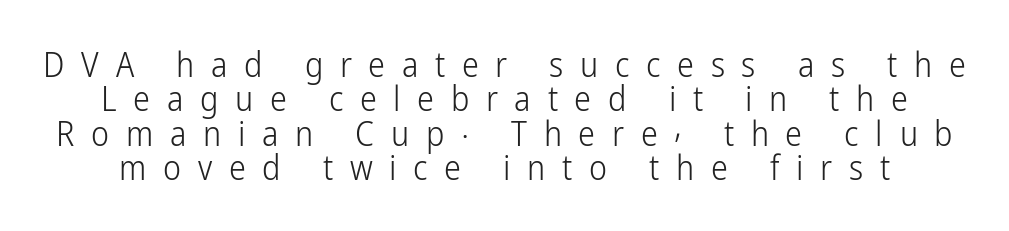
The image shows 34 px light, condensed sans-serif type, upright; set tight line spacing (1.01x), unusually wide letter spacing (+0.49 em), not underlined; low stroke contrast and a medium x-height.
